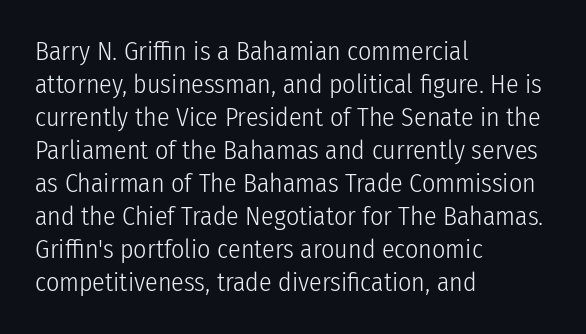
Q: Is the text bold? A: No.
Q: Is the text italic (slanted)? A: No, it is upright.
Q: Is the text underlined? A: No.
Q: How is the paragraph aligned? A: Left-aligned.
Q: Is the spacing between letters normal or unusually wide? A: Normal.
Q: Is the spacing between lines tight, normal or loose? A: Normal.
